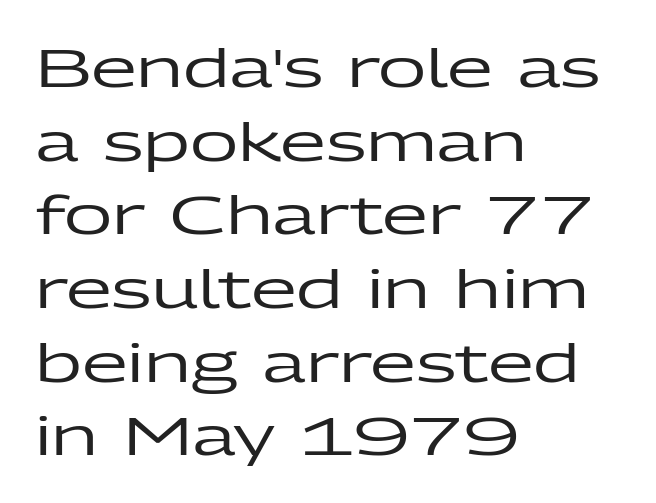
Q: Is the text italic (slanted)? A: No, it is upright.
Q: Is the typeface a serif or a sans-serif typeface? A: Sans-serif.
Q: Is the text underlined? A: No.
Q: How is the paragraph aligned? A: Left-aligned.
Q: Is the spacing between letters normal or unusually wide? A: Normal.
Q: Is the spacing between lines tight, normal or loose? A: Normal.
Q: Width (condensed, normal, or wide)? A: Wide.
Q: Stroke contrast? A: Low.
Q: x-height? A: Medium.
Q: Monospaced? A: No.
